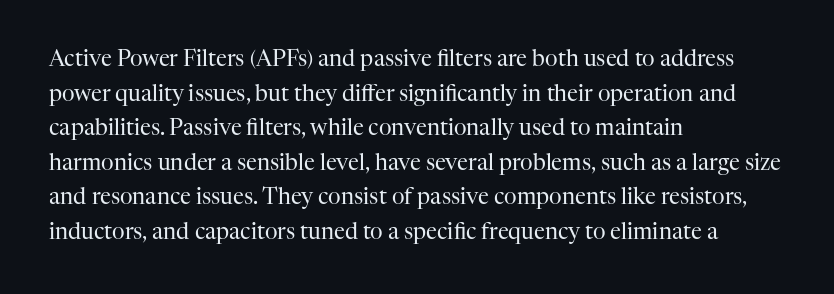
The image shows 22 px text type, upright; set left-aligned, normal line spacing (1.57x), normal letter spacing, not underlined.
